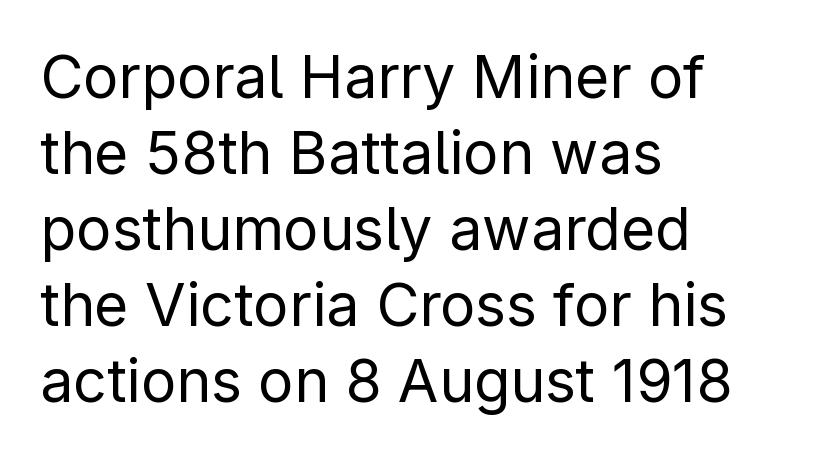
The image shows 59 px regular-weight sans-serif type, upright; set left-aligned, normal line spacing (1.29x), normal letter spacing, not underlined; low stroke contrast and a medium x-height.
